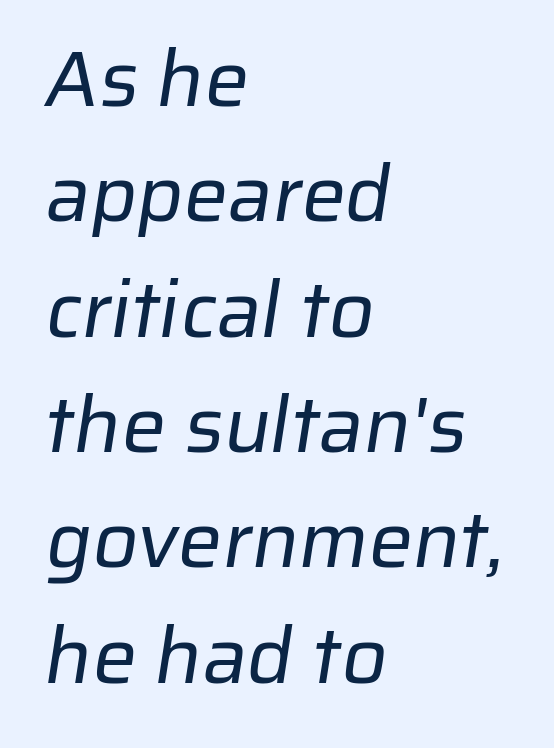
The image shows 79 px regular-weight sans-serif type; set left-aligned, normal line spacing (1.46x), normal letter spacing, not underlined; low stroke contrast and a medium x-height.
